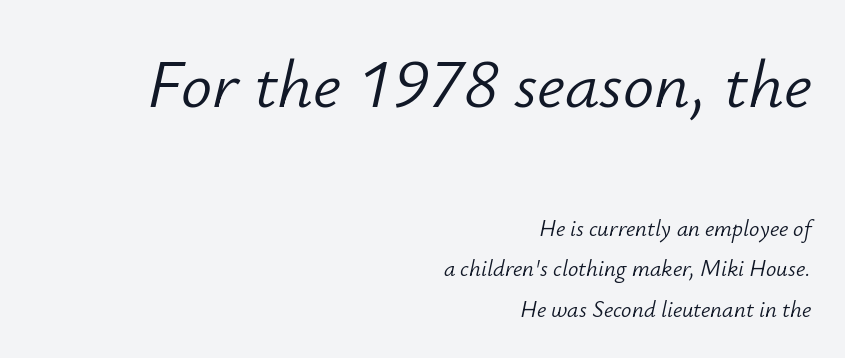
{"italic": "yes", "lean": "right", "slant_degrees": 12, "bold": "no", "weight": "light", "width": "normal", "stroke_contrast": "low", "x_height": "small", "monospaced": "no", "underline": "no", "align": "right", "line_spacing_ratio": 1.76, "letter_spacing": "normal", "letter_spacing_em": 0.0, "larger_block": "first", "size_ratio": 3.0, "glyph_px": 69}
